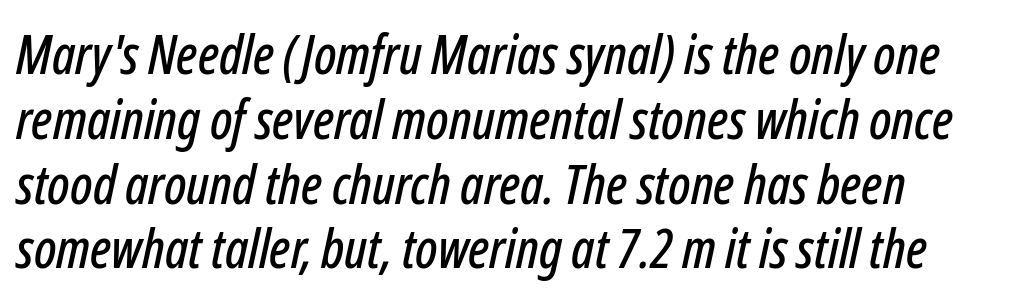
The image shows 54 px condensed type, italic (leaning right); set line spacing 1.2x, normal letter spacing, not underlined; low stroke contrast and a medium x-height.
